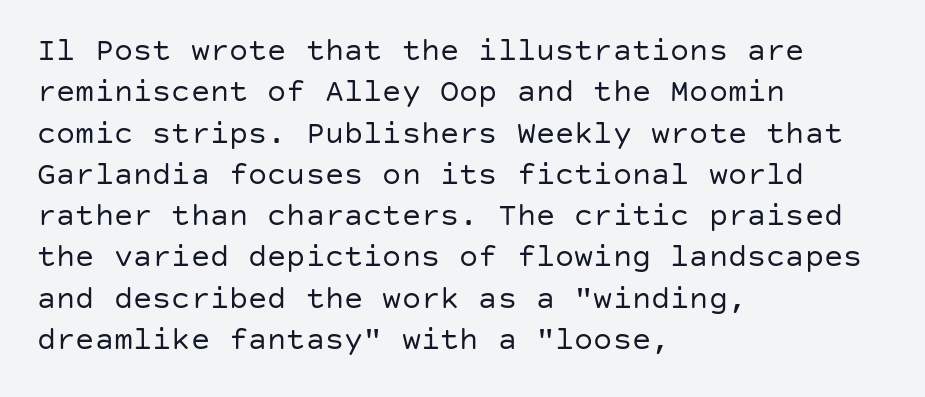
The image shows 32 px regular-weight sans-serif type, upright; set left-aligned, normal line spacing (1.29x), normal letter spacing, not underlined; low stroke contrast and a large x-height.
